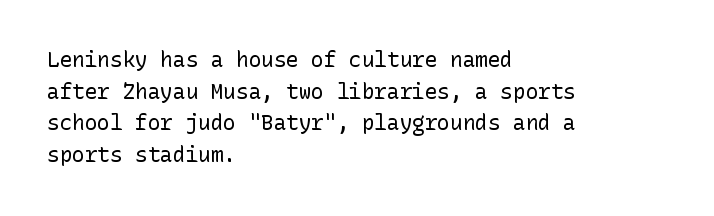
The image shows 21 px text type, upright; set left-aligned, normal line spacing (1.51x), normal letter spacing, not underlined.
